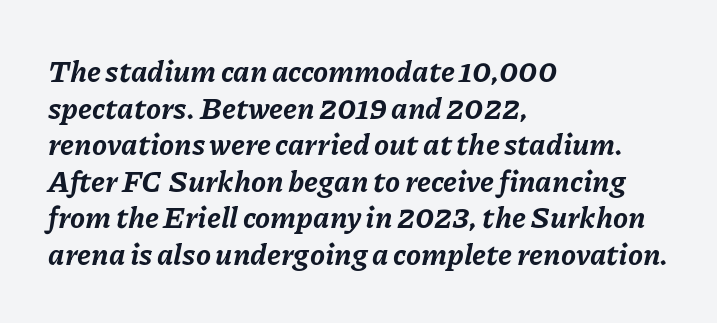
{"italic": "yes", "lean": "right", "slant_degrees": 11, "bold": "yes", "weight": "bold", "width": "normal", "stroke_contrast": "low", "x_height": "medium", "monospaced": "no", "underline": "no", "align": "left", "line_spacing_ratio": 1.22, "letter_spacing": "normal", "letter_spacing_em": 0.0, "glyph_px": 30}
